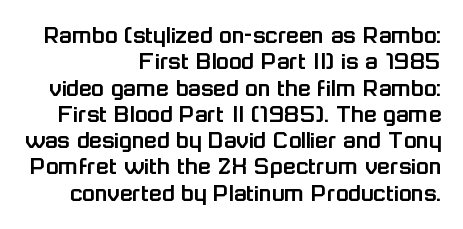
{"italic": "no", "underline": "no", "align": "right", "line_spacing": "tight", "line_spacing_ratio": 1.01, "letter_spacing": "normal", "letter_spacing_em": 0.0, "glyph_px": 26}
